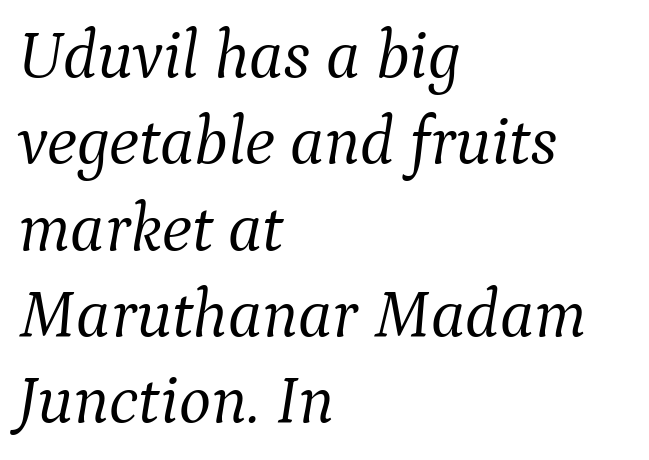
Letter spacing: default. Letters have the restrained weight of plain body copy at most. The axis of the letterforms is tilted away from vertical. The face used here is proportionally spaced, like ordinary book or web type. The text block is weighted toward the left margin, trailing off unevenly rightward. Quick note: underline off.
